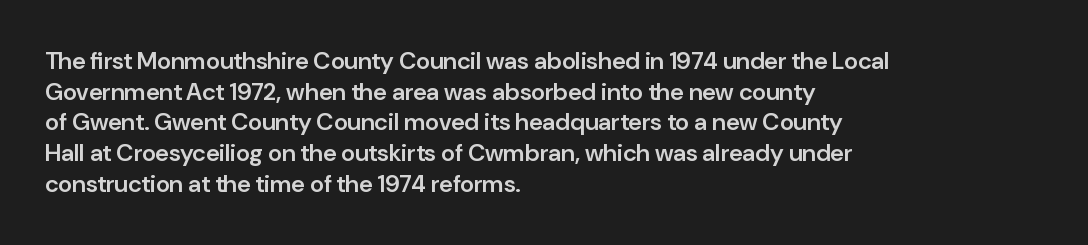
{"italic": "no", "bold": "semi", "underline": "no", "align": "left", "line_spacing": "normal", "line_spacing_ratio": 1.28, "letter_spacing": "normal", "letter_spacing_em": 0.0, "glyph_px": 24}
